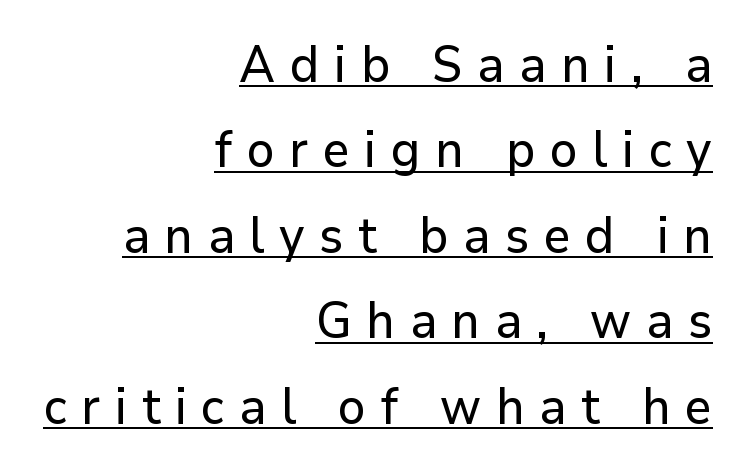
A flush-right, rag-left setting is used for this passage. Font category for this specimen: sans-serif. Is the letter spacing exaggerated? Yes — the characters are pushed far apart. Here the designer chose a conventional face with non-uniform glyph widths. The lettering holds an erect, upright posture throughout. Does a line run under the words? Yes, clearly.
